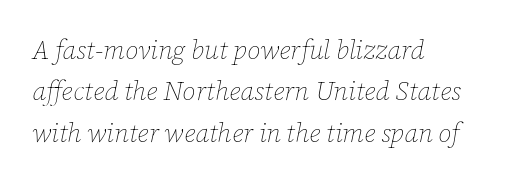
The image shows 26 px text type, italic (leaning right); set left-aligned, normal line spacing (1.59x), normal letter spacing, not underlined.
